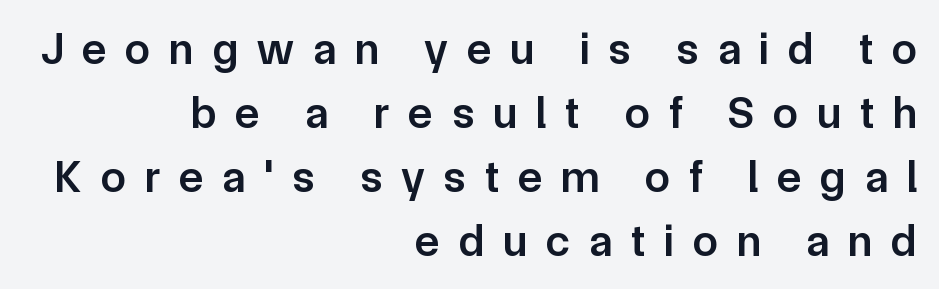
{"serif": "no", "italic": "no", "bold": "semi", "weight": "semibold", "width": "normal", "stroke_contrast": "low", "x_height": "medium", "monospaced": "no", "underline": "no", "align": "right", "line_spacing": "normal", "line_spacing_ratio": 1.42, "letter_spacing": "wide", "letter_spacing_em": 0.42, "glyph_px": 45}
